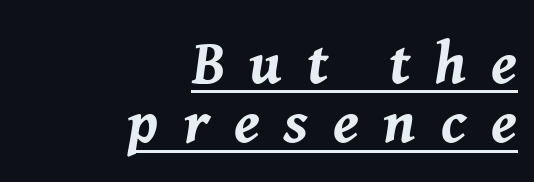
The image shows 60 px bold type, italic (leaning right); set right-aligned, tight line spacing (0.99x), unusually wide letter spacing (+0.41 em), underlined; medium stroke contrast and a medium x-height.
